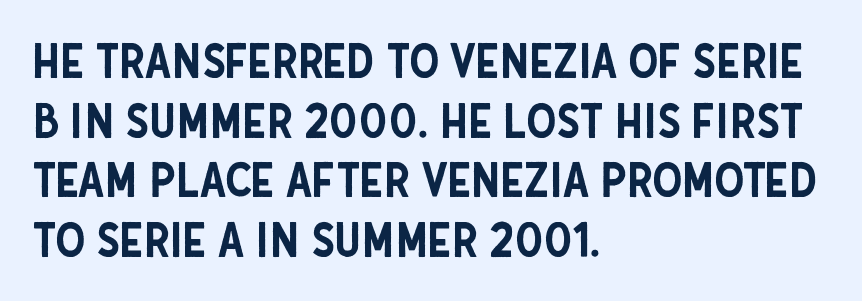
Q: Is the text italic (slanted)? A: No, it is upright.
Q: Is the typeface a serif or a sans-serif typeface? A: Sans-serif.
Q: Is the text underlined? A: No.
Q: How is the paragraph aligned? A: Left-aligned.
Q: Is the spacing between letters normal or unusually wide? A: Normal.
Q: Width (condensed, normal, or wide)? A: Condensed.
Q: Stroke contrast? A: Low.
Q: x-height? A: Large.
Q: Monospaced? A: No.
